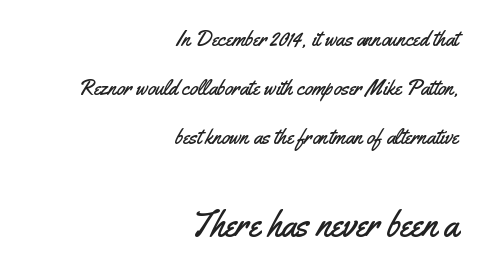
Q: Is the text italic (slanted)? A: Yes.
Q: Is the typeface a serif or a sans-serif typeface? A: Sans-serif.
Q: Is the text underlined? A: No.
Q: How is the paragraph aligned? A: Right-aligned.
Q: Is the spacing between letters normal or unusually wide? A: Normal.
Q: Is the spacing between lines tight, normal or loose? A: Loose.
Q: Which block of text is set in a larger size, the first (top) or the second (bottom)? A: The second (bottom) one.
Q: Width (condensed, normal, or wide)? A: Condensed.
Q: Stroke contrast? A: Medium.
Q: x-height? A: Small.
Q: Monospaced? A: No.
